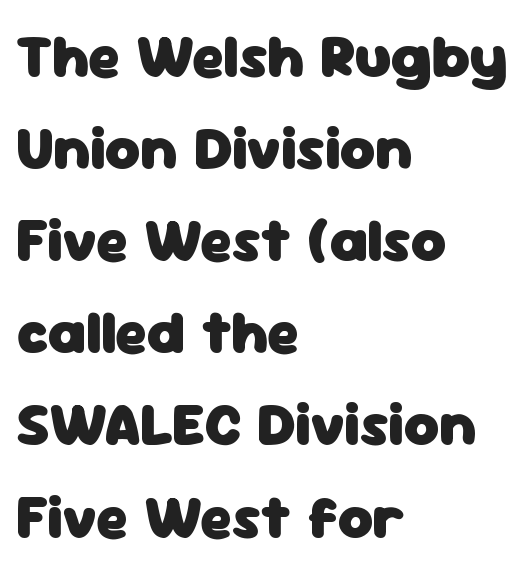
The image shows 61 px heavy sans-serif type, upright; set left-aligned, normal line spacing (1.51x), normal letter spacing, not underlined; low stroke contrast and a medium x-height.
